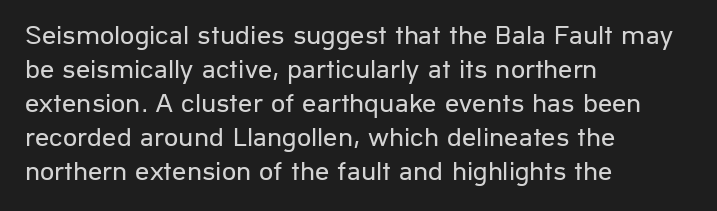
{"serif": "no", "italic": "no", "bold": "no", "weight": "regular", "width": "normal", "stroke_contrast": "low", "x_height": "medium", "monospaced": "no", "underline": "no", "align": "left", "line_spacing_ratio": 1.21, "letter_spacing": "normal", "letter_spacing_em": 0.0, "glyph_px": 28}
